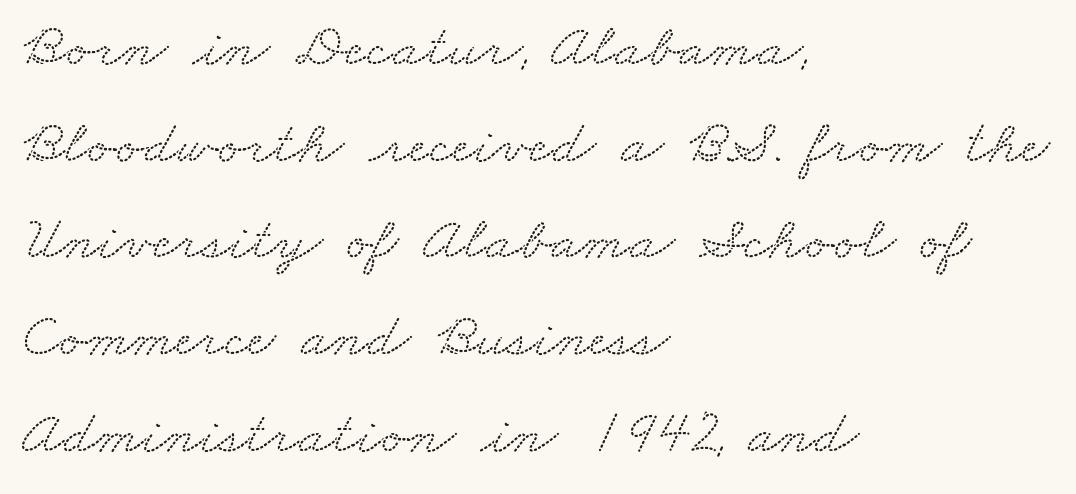
Teacher's note: observe the even left margin — that is flush-left alignment. This sample uses plain, unmodified letter spacing. Do the characters align in a grid? No, the font is proportional. The letters carry serifs — small finishing strokes at the ends of their stems. What's the leading like? Ordinary, nothing unusual.
